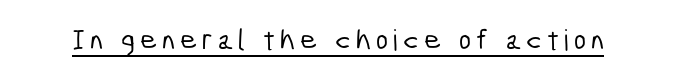
Q: Is the typeface a serif or a sans-serif typeface? A: Sans-serif.
Q: Is the text underlined? A: Yes.
Q: Width (condensed, normal, or wide)? A: Condensed.
Q: Stroke contrast? A: Low.
Q: x-height? A: Medium.
Q: Monospaced? A: No.
